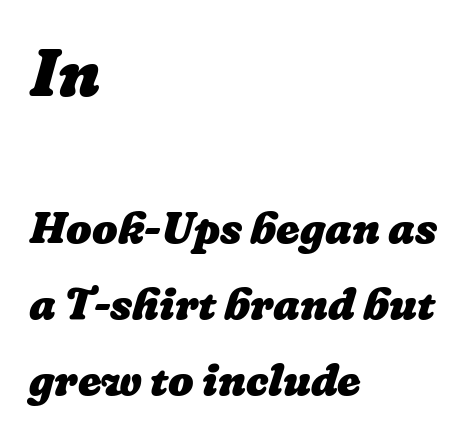
Stroke thickness is high; the sample reads as a true bold. Words float on clear page, feet unadorned. Look at the glyph heights: the upper group is clearly the bigger setting. The rendering anchors every line to the left-hand side. Is this a fixed-width face? No — the glyphs have proportional, varying widths. The line texture is even and compact thanks to regular tracking.
